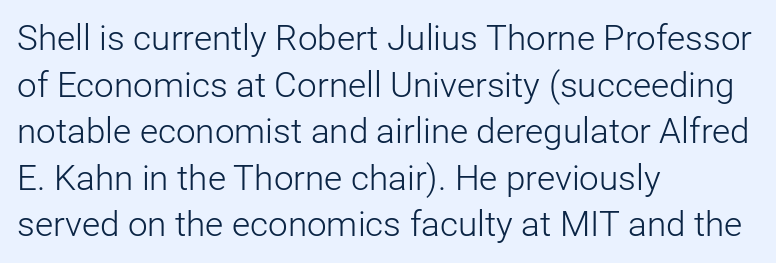
{"serif": "no", "italic": "no", "bold": "no", "weight": "light", "width": "normal", "stroke_contrast": "low", "x_height": "medium", "monospaced": "no", "underline": "no", "align": "left", "line_spacing": "normal", "line_spacing_ratio": 1.33, "letter_spacing": "normal", "letter_spacing_em": 0.0, "glyph_px": 35}
